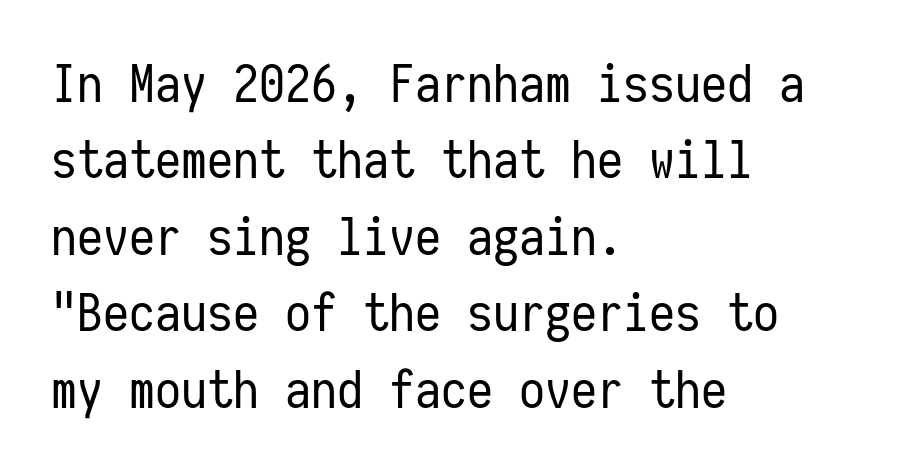
The image shows 52 px regular-weight, condensed sans-serif type, upright, monospaced; set left-aligned, normal line spacing (1.47x), normal letter spacing, not underlined; low stroke contrast and a medium x-height.
